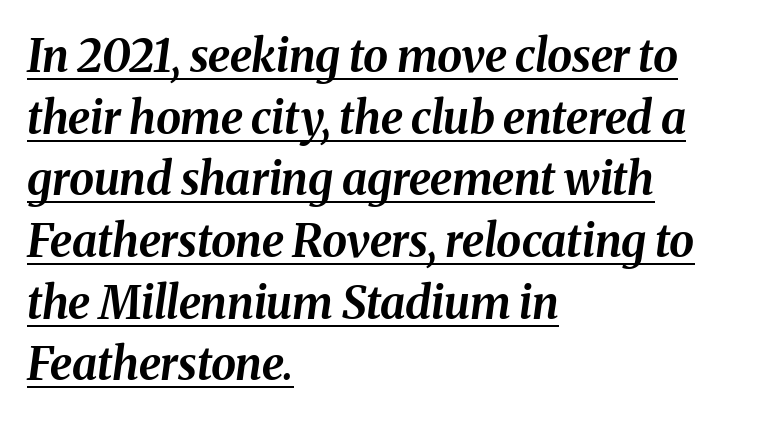
{"italic": "yes", "lean": "right", "slant_degrees": 8, "bold": "yes", "weight": "bold", "width": "normal", "stroke_contrast": "medium", "x_height": "medium", "monospaced": "no", "underline": "yes", "align": "left", "line_spacing": "normal", "line_spacing_ratio": 1.37, "letter_spacing": "normal", "letter_spacing_em": 0.0, "glyph_px": 45}
